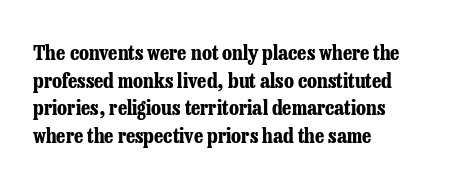
{"italic": "no", "bold": "yes", "underline": "no", "align": "left", "line_spacing": "normal", "line_spacing_ratio": 1.31, "letter_spacing": "normal", "letter_spacing_em": 0.0, "glyph_px": 21}
